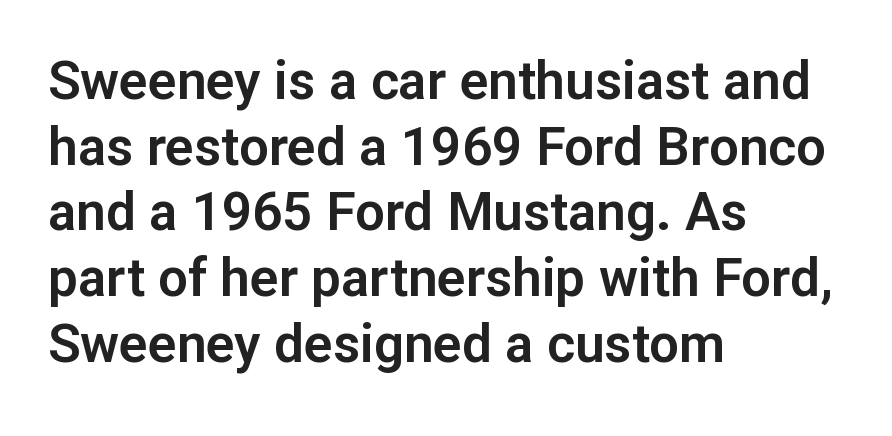
Q: Is the text italic (slanted)? A: No, it is upright.
Q: Is the typeface a serif or a sans-serif typeface? A: Sans-serif.
Q: Is the text underlined? A: No.
Q: How is the paragraph aligned? A: Left-aligned.
Q: Is the spacing between letters normal or unusually wide? A: Normal.
Q: Width (condensed, normal, or wide)? A: Normal.
Q: Stroke contrast? A: Low.
Q: x-height? A: Medium.
Q: Monospaced? A: No.
